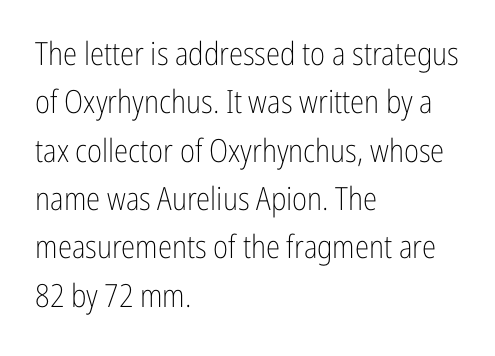
{"serif": "no", "italic": "no", "bold": "no", "weight": "light", "width": "condensed", "stroke_contrast": "low", "x_height": "medium", "monospaced": "no", "underline": "no", "align": "left", "line_spacing": "normal", "line_spacing_ratio": 1.51, "letter_spacing": "normal", "letter_spacing_em": 0.0, "glyph_px": 32}
